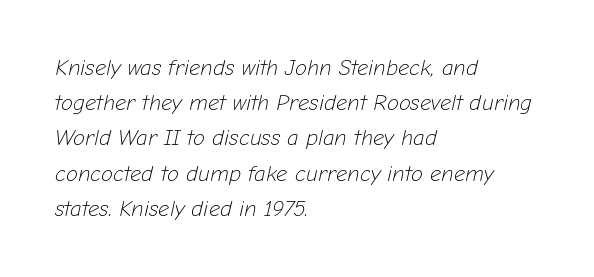
{"italic": "yes", "lean": "right", "slant_degrees": 12, "bold": "no", "underline": "no", "align": "left", "line_spacing": "normal", "line_spacing_ratio": 1.6, "letter_spacing": "normal", "letter_spacing_em": 0.0, "glyph_px": 22}
